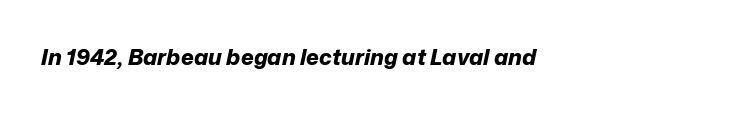
The image shows 22 px bold type, italic (leaning right); set left-aligned, normal letter spacing, not underlined.
